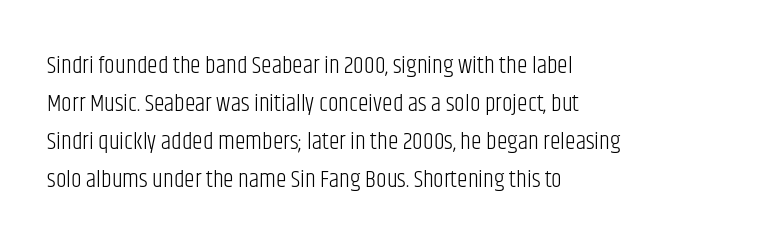
{"italic": "no", "bold": "no", "underline": "no", "align": "left", "line_spacing": "normal", "line_spacing_ratio": 1.59, "letter_spacing": "normal", "letter_spacing_em": 0.0, "glyph_px": 24}
